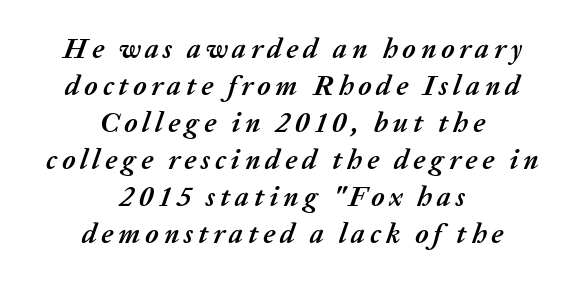
The image shows 28 px semibold type, italic (leaning right); set centered, normal line spacing (1.32x), not underlined; medium stroke contrast and a medium x-height.
